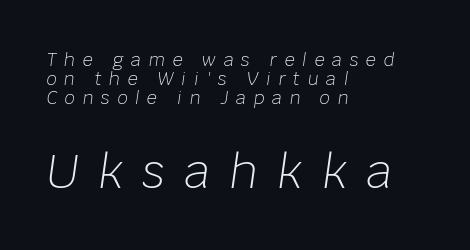
The image shows 46 px light type, italic (leaning right); set left-aligned, tight line spacing (1.06x), unusually wide letter spacing (+0.42 em), not underlined; the second (bottom) block is 2.56x larger; low stroke contrast and a large x-height.
